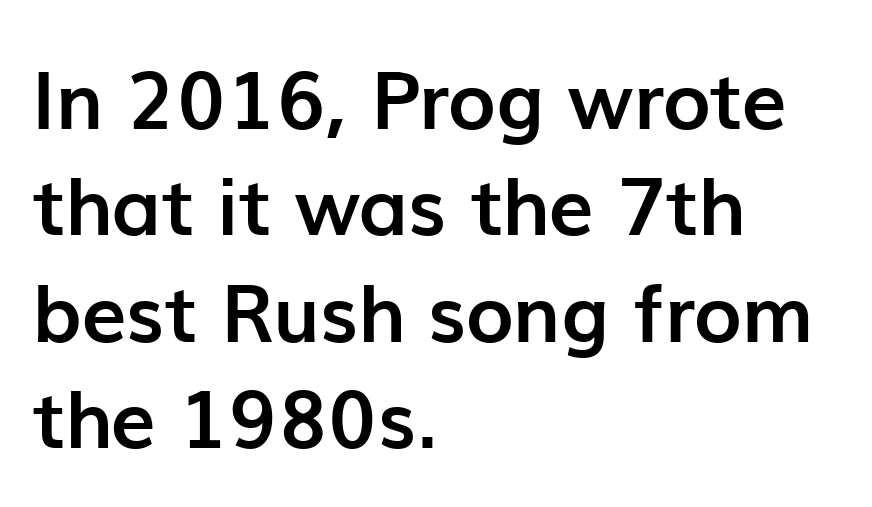
Q: Is the text bold? A: Yes.
Q: Is the text italic (slanted)? A: No, it is upright.
Q: Is the typeface a serif or a sans-serif typeface? A: Sans-serif.
Q: Is the text underlined? A: No.
Q: How is the paragraph aligned? A: Left-aligned.
Q: Is the spacing between letters normal or unusually wide? A: Normal.
Q: Is the spacing between lines tight, normal or loose? A: Normal.
Q: Width (condensed, normal, or wide)? A: Normal.
Q: Stroke contrast? A: Low.
Q: x-height? A: Medium.
Q: Monospaced? A: No.
